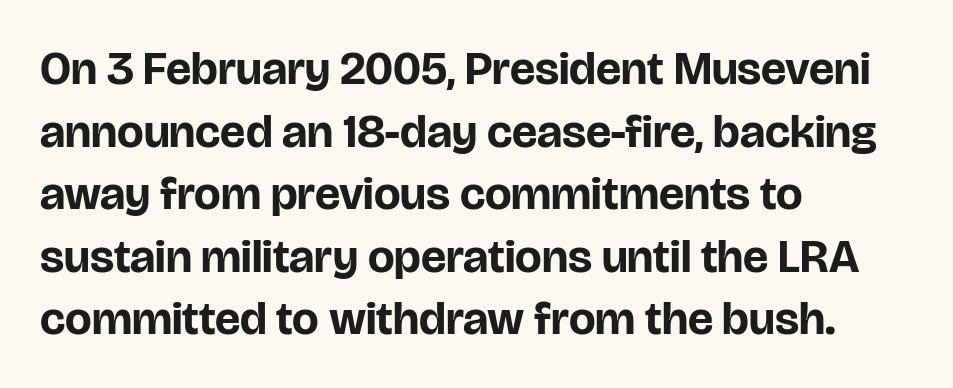
{"serif": "no", "italic": "no", "bold": "yes", "weight": "bold", "width": "normal", "stroke_contrast": "low", "x_height": "large", "monospaced": "no", "underline": "no", "align": "left", "line_spacing": "normal", "line_spacing_ratio": 1.33, "letter_spacing": "normal", "letter_spacing_em": 0.0, "glyph_px": 47}
